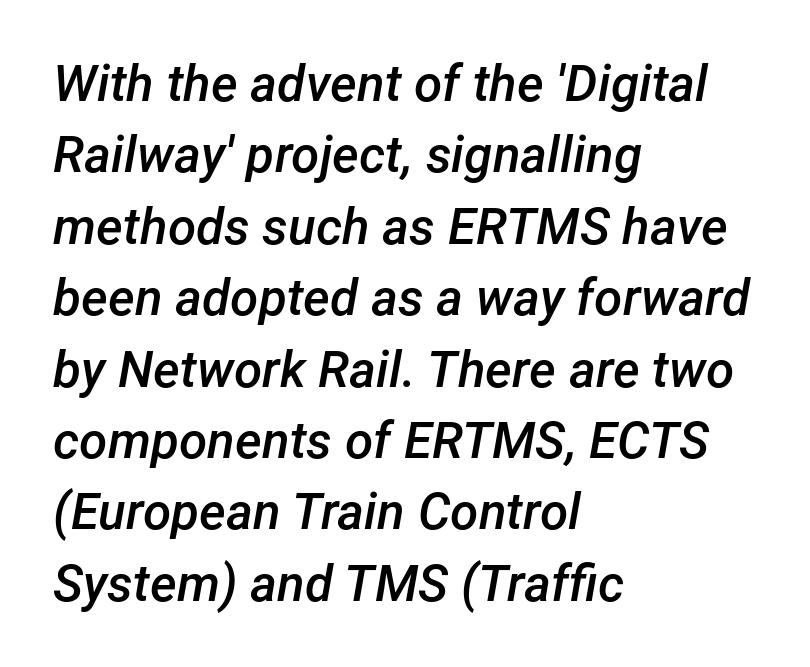
{"italic": "yes", "lean": "right", "slant_degrees": 12, "bold": "semi", "weight": "semibold", "width": "normal", "stroke_contrast": "low", "x_height": "medium", "monospaced": "no", "underline": "no", "align": "left", "line_spacing": "normal", "line_spacing_ratio": 1.4, "letter_spacing": "normal", "letter_spacing_em": 0.0, "glyph_px": 51}
